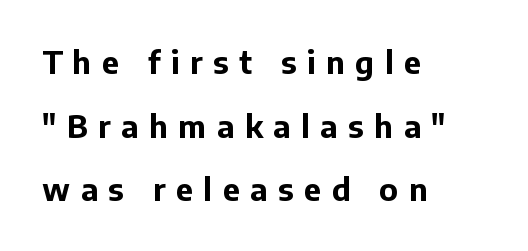
The image shows 31 px bold sans-serif type, upright; set left-aligned, loose line spacing (2.05x), unusually wide letter spacing (+0.34 em), not underlined; low stroke contrast and a medium x-height.
